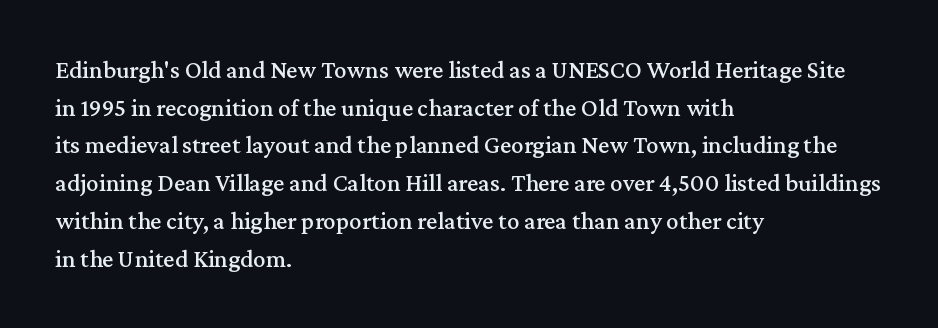
Q: Is the text italic (slanted)? A: No, it is upright.
Q: Is the text underlined? A: No.
Q: How is the paragraph aligned? A: Left-aligned.
Q: Is the spacing between letters normal or unusually wide? A: Normal.
Q: Is the spacing between lines tight, normal or loose? A: Normal.
